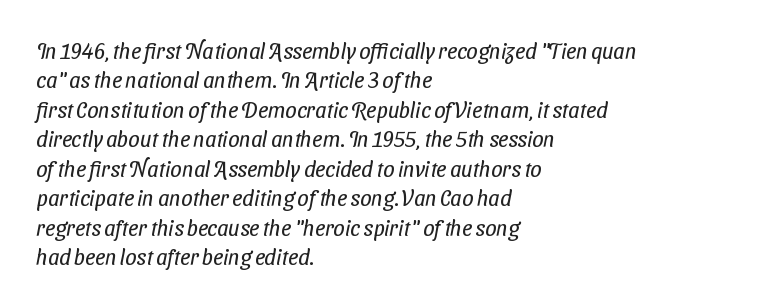
The image shows 22 px text type; set left-aligned, normal line spacing (1.34x), normal letter spacing, not underlined.
